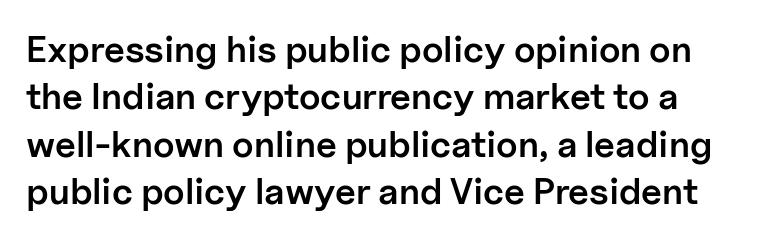
The image shows 37 px semibold sans-serif type, upright; set normal line spacing (1.28x), normal letter spacing, not underlined; low stroke contrast and a medium x-height.
